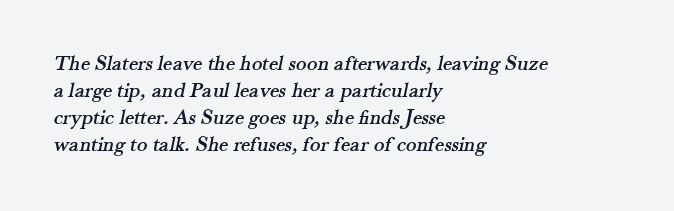
{"underline": "no", "align": "left", "line_spacing_ratio": 1.22, "letter_spacing": "normal", "letter_spacing_em": 0.0, "glyph_px": 22}
